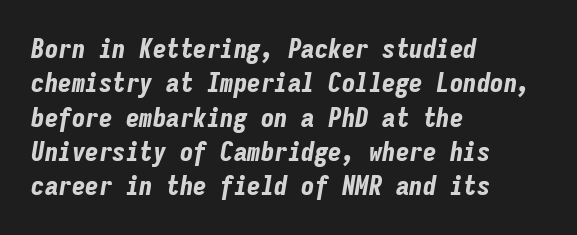
{"italic": "yes", "lean": "right", "slant_degrees": 9, "bold": "yes", "underline": "no", "align": "left", "line_spacing": "normal", "line_spacing_ratio": 1.27, "letter_spacing": "normal", "letter_spacing_em": 0.0, "glyph_px": 27}
